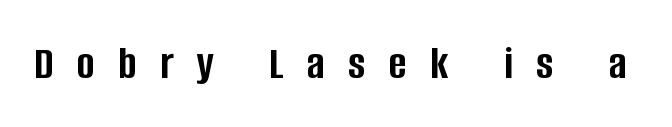
Has an underline been added? It has not. This rendering widens character spacing well past its baseline value. Looks like regular typesetting: each glyph gets only the width it needs. The face used here has the dense, thick strokes of a bold. I'd call this a sans setting — the letters go barefoot. In terms of posture, this sample is upright.
